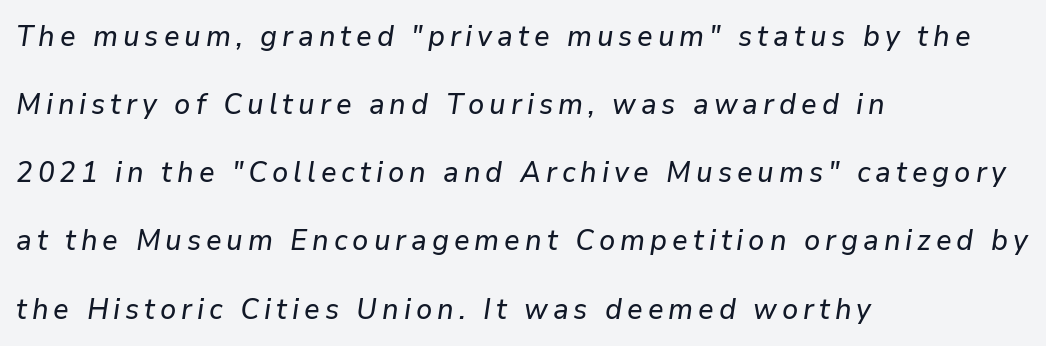
{"italic": "yes", "lean": "right", "slant_degrees": 9, "width": "normal", "stroke_contrast": "low", "x_height": "medium", "monospaced": "no", "underline": "no", "align": "left", "line_spacing": "loose", "line_spacing_ratio": 2.35, "glyph_px": 29}
